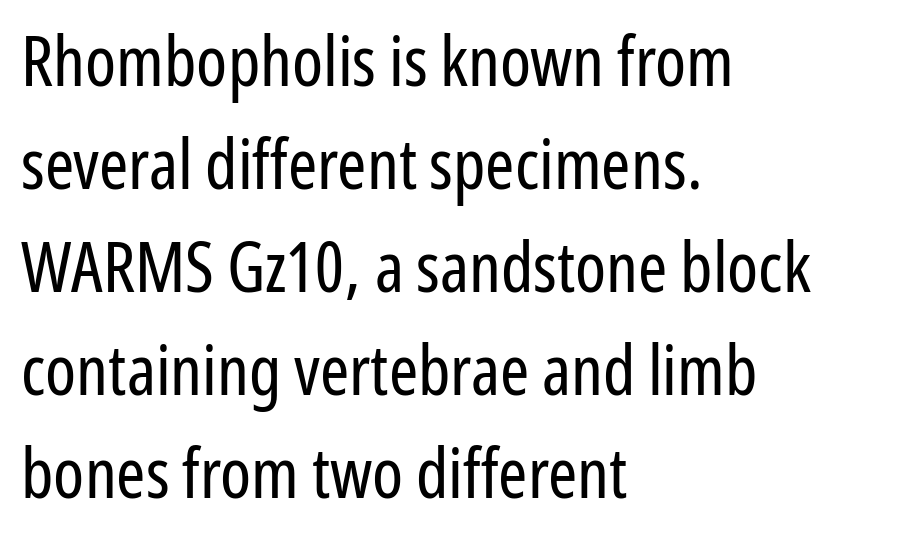
The passage shown stacks its lines at a standard gap. You could call the tracking neutral — neither tight nor loose. Think of a printed novel: that variable character pitch is what you see here. Bare-footed words on every line. The letterforms sit at book weight or below. Typeset ragged right — the left edge is the straight one.
